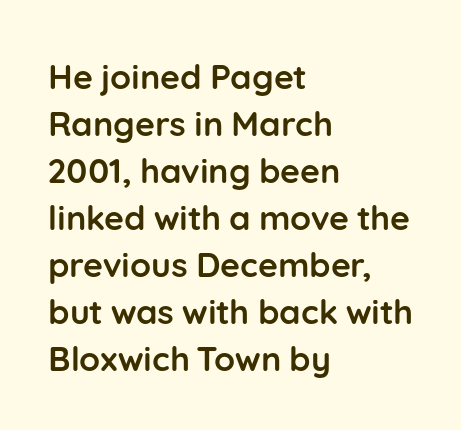
{"serif": "no", "italic": "no", "bold": "yes", "weight": "semibold", "width": "normal", "stroke_contrast": "low", "x_height": "medium", "monospaced": "no", "underline": "no", "align": "left", "line_spacing": "normal", "line_spacing_ratio": 1.38, "letter_spacing": "normal", "letter_spacing_em": 0.0, "glyph_px": 34}
